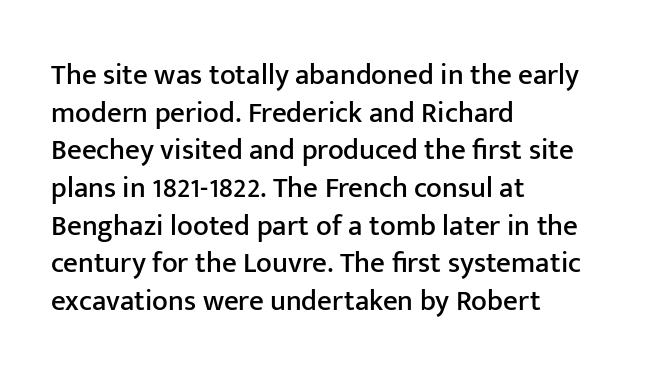
Q: Is the text italic (slanted)? A: No, it is upright.
Q: Is the typeface a serif or a sans-serif typeface? A: Sans-serif.
Q: Is the text underlined? A: No.
Q: How is the paragraph aligned? A: Left-aligned.
Q: Is the spacing between letters normal or unusually wide? A: Normal.
Q: Is the spacing between lines tight, normal or loose? A: Normal.
Q: Width (condensed, normal, or wide)? A: Normal.
Q: Stroke contrast? A: Low.
Q: x-height? A: Medium.
Q: Monospaced? A: No.
